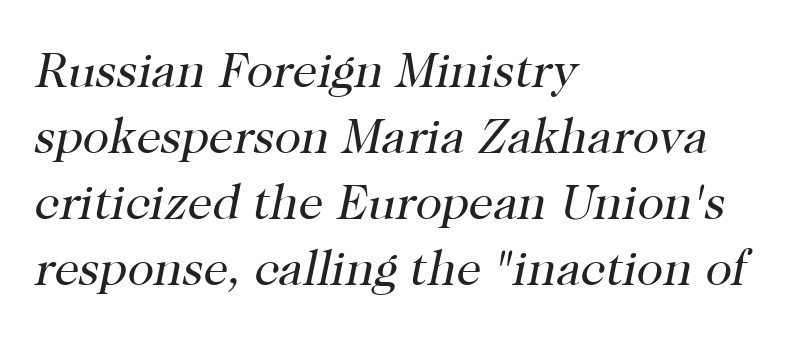
The image shows 49 px regular-weight serif type, italic (leaning right); set left-aligned, normal line spacing (1.35x), normal letter spacing, not underlined; high stroke contrast and a medium x-height.
